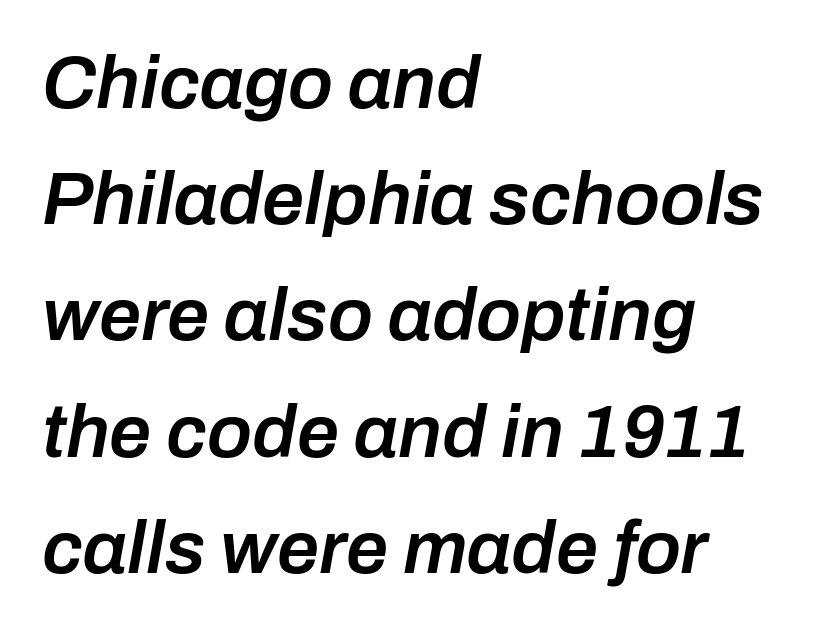
Q: Is the text bold? A: Semi-bold.
Q: Is the text italic (slanted)? A: Yes, it leans right by about 10 degrees.
Q: Is the text underlined? A: No.
Q: How is the paragraph aligned? A: Left-aligned.
Q: Is the spacing between letters normal or unusually wide? A: Normal.
Q: Is the spacing between lines tight, normal or loose? A: Normal.
Q: Width (condensed, normal, or wide)? A: Normal.
Q: Stroke contrast? A: Low.
Q: x-height? A: Medium.
Q: Monospaced? A: No.
